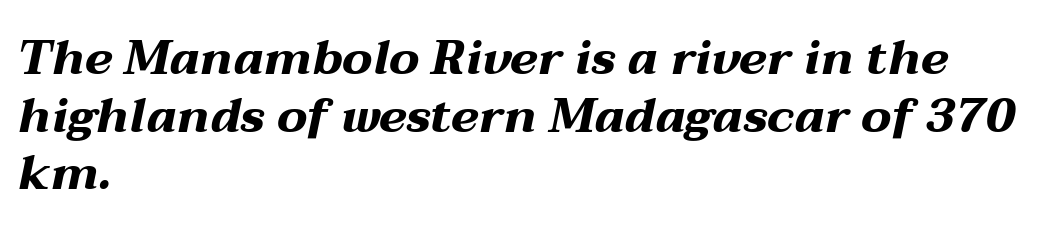
{"italic": "yes", "lean": "right", "slant_degrees": 12, "bold": "yes", "weight": "bold", "width": "wide", "stroke_contrast": "medium", "x_height": "medium", "monospaced": "no", "underline": "no", "align": "left", "line_spacing_ratio": 1.2, "letter_spacing": "normal", "letter_spacing_em": 0.0, "glyph_px": 48}
